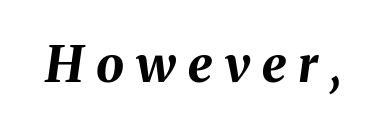
Q: Is the text bold? A: Yes.
Q: Is the text italic (slanted)? A: Yes, it leans right by about 8 degrees.
Q: Is the text underlined? A: No.
Q: Is the spacing between letters normal or unusually wide? A: Unusually wide.
Q: Width (condensed, normal, or wide)? A: Normal.
Q: Stroke contrast? A: Medium.
Q: x-height? A: Medium.
Q: Monospaced? A: No.
